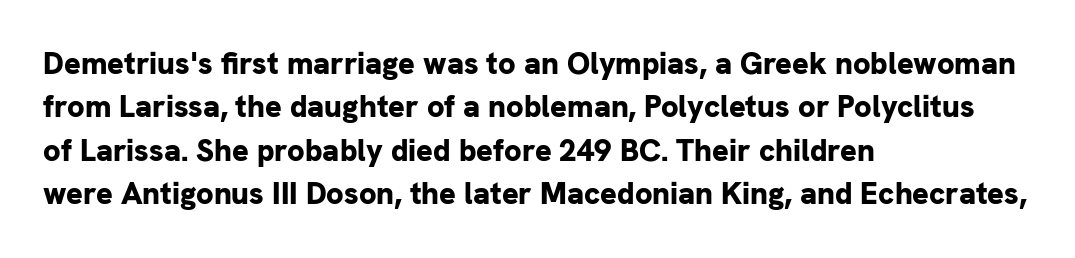
{"serif": "no", "italic": "no", "bold": "yes", "weight": "bold", "width": "normal", "stroke_contrast": "low", "x_height": "medium", "monospaced": "no", "underline": "no", "align": "left", "line_spacing": "normal", "line_spacing_ratio": 1.4, "letter_spacing": "normal", "letter_spacing_em": 0.0, "glyph_px": 31}
